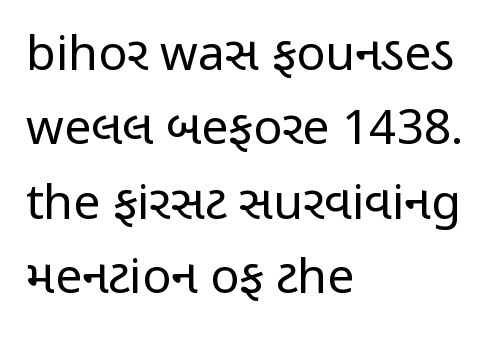
Q: Is the text bold? A: No.
Q: Is the text italic (slanted)? A: No, it is upright.
Q: Is the typeface a serif or a sans-serif typeface? A: Sans-serif.
Q: Is the text underlined? A: No.
Q: How is the paragraph aligned? A: Left-aligned.
Q: Is the spacing between letters normal or unusually wide? A: Normal.
Q: Is the spacing between lines tight, normal or loose? A: Normal.
Q: Width (condensed, normal, or wide)? A: Condensed.
Q: Stroke contrast? A: Low.
Q: x-height? A: Medium.
Q: Monospaced? A: No.
